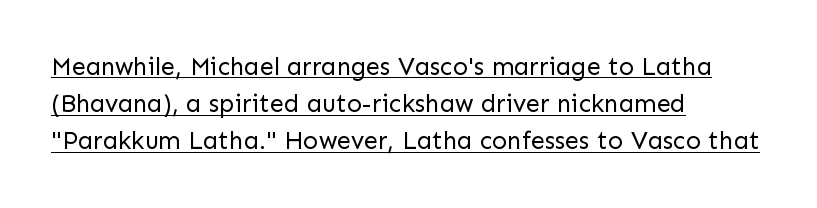
{"italic": "no", "bold": "no", "underline": "yes", "align": "left", "line_spacing": "normal", "line_spacing_ratio": 1.49, "letter_spacing": "normal", "letter_spacing_em": 0.0, "glyph_px": 25}
